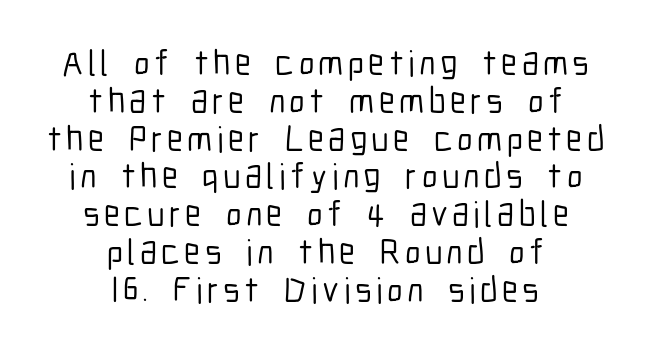
Q: Is the text italic (slanted)? A: No, it is upright.
Q: Is the typeface a serif or a sans-serif typeface? A: Sans-serif.
Q: Is the text underlined? A: No.
Q: How is the paragraph aligned? A: Centered.
Q: Is the spacing between lines tight, normal or loose? A: Tight.
Q: Width (condensed, normal, or wide)? A: Condensed.
Q: Stroke contrast? A: Low.
Q: x-height? A: Medium.
Q: Monospaced? A: No.
